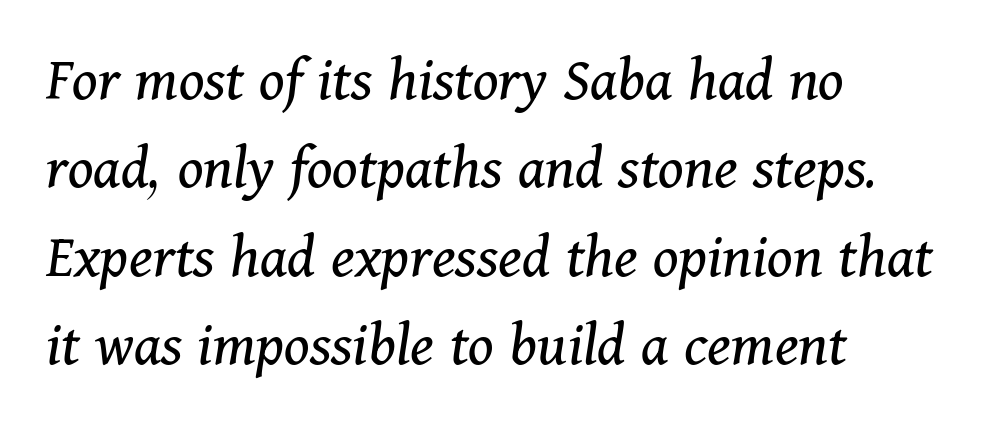
{"serif": "yes", "italic": "yes", "lean": "right", "slant_degrees": 11, "bold": "no", "weight": "regular", "width": "normal", "stroke_contrast": "medium", "x_height": "medium", "monospaced": "no", "underline": "no", "align": "left", "line_spacing": "normal", "line_spacing_ratio": 1.38, "letter_spacing": "normal", "letter_spacing_em": 0.0, "glyph_px": 64}
